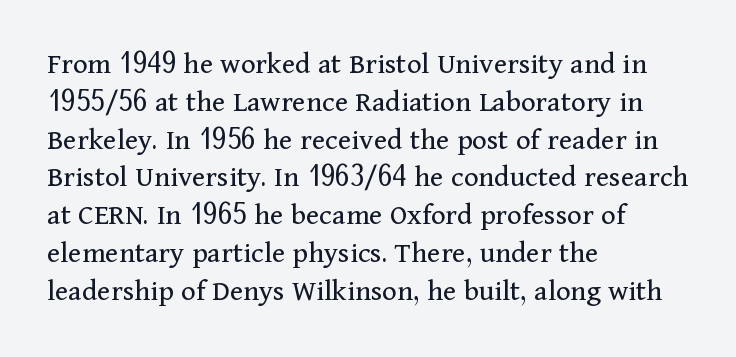
Do the letters lean? They stand straight. Stroke mass is kept to a normal reading level or below. No extra tracking has been applied to these lines. Every row of glyphs begins at an identical x-position on the left. Each letter's strokes conclude with small projecting serifs. Proportional: the letters do not fall into vertical columns.
